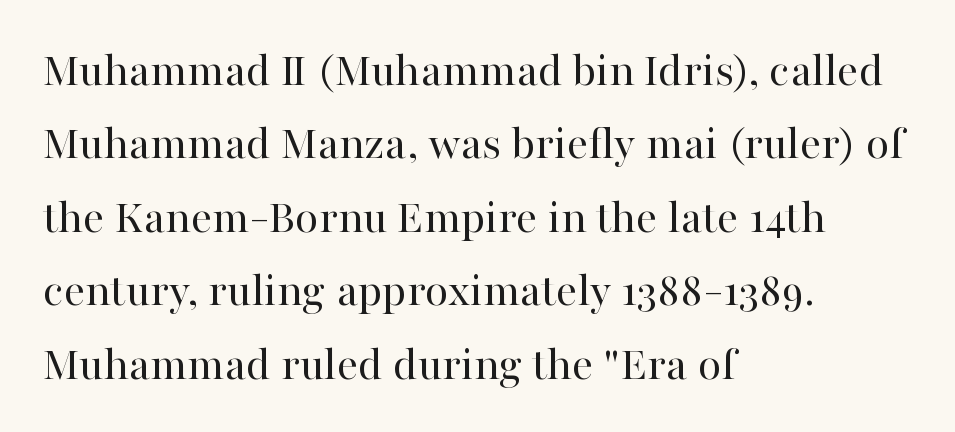
{"serif": "yes", "italic": "no", "bold": "no", "weight": "regular", "width": "normal", "stroke_contrast": "high", "x_height": "medium", "monospaced": "no", "underline": "no", "align": "left", "line_spacing": "normal", "line_spacing_ratio": 1.53, "letter_spacing": "normal", "letter_spacing_em": 0.0, "glyph_px": 48}
